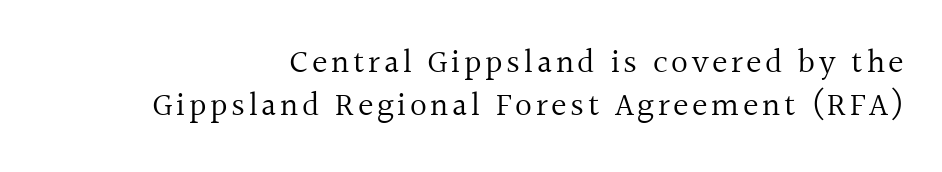
The image shows 33 px regular-weight serif type, upright; set normal line spacing (1.29x), not underlined; a medium x-height.
